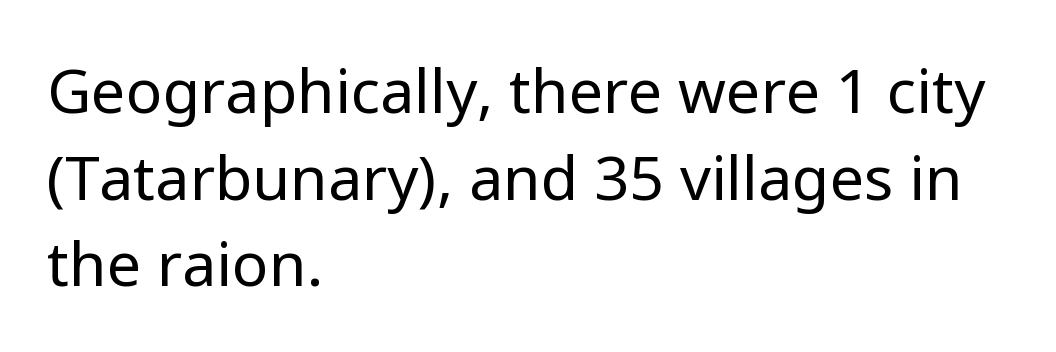
The image shows 61 px regular-weight sans-serif type, upright; set left-aligned, normal line spacing (1.42x), normal letter spacing, not underlined; low stroke contrast and a medium x-height.
